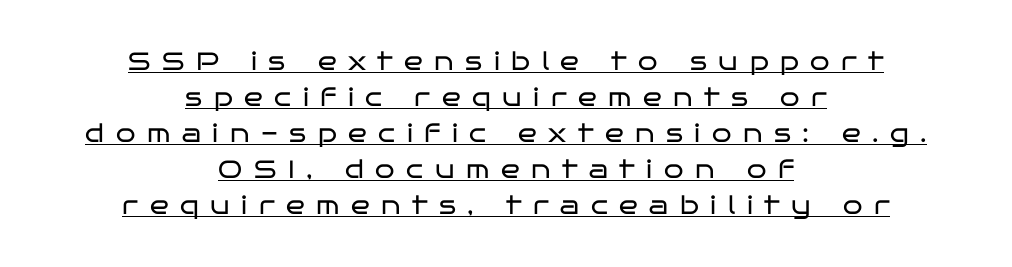
The image shows 25 px text type, upright; set centered, normal line spacing (1.44x), unusually wide letter spacing (+0.46 em), underlined.
